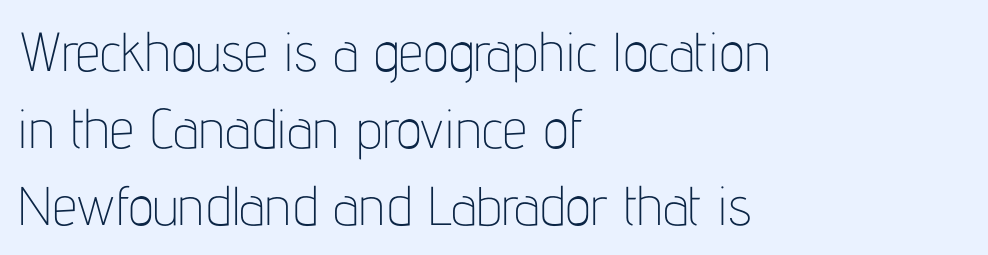
{"serif": "no", "italic": "no", "bold": "no", "weight": "thin", "width": "condensed", "stroke_contrast": "low", "x_height": "medium", "monospaced": "no", "underline": "no", "align": "left", "line_spacing": "normal", "line_spacing_ratio": 1.4, "letter_spacing": "normal", "letter_spacing_em": 0.0, "glyph_px": 55}
